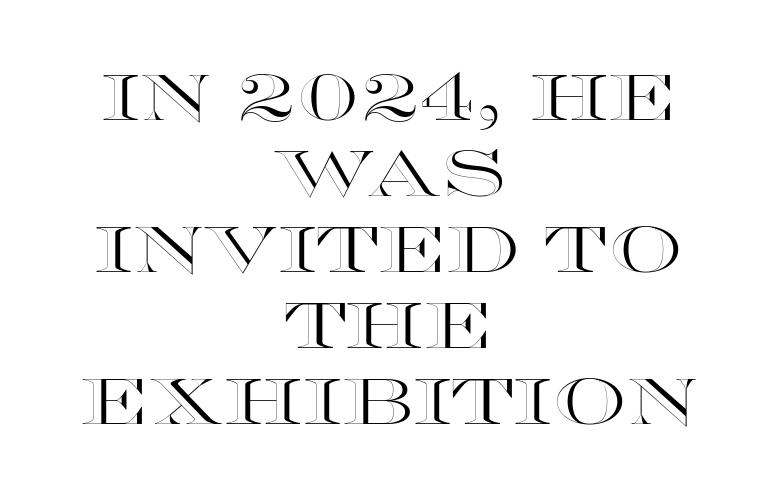
Q: Is the text italic (slanted)? A: No, it is upright.
Q: Is the text underlined? A: No.
Q: How is the paragraph aligned? A: Centered.
Q: Is the spacing between letters normal or unusually wide? A: Normal.
Q: Width (condensed, normal, or wide)? A: Wide.
Q: x-height? A: Large.
Q: Monospaced? A: No.
